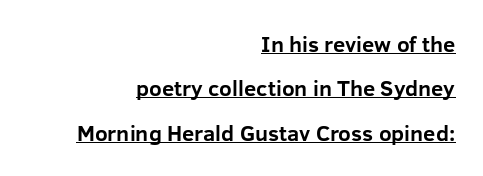
The paragraph shown leans on its right margin. Posture: straight, roman, zero tilt. Look at the stroke-to-counter ratio: heavy, a bold. Every word sits above its own underline. Does extra space separate the letters? No, they use regular spacing. Whoever set this chose breathing room over compactness in the vertical rhythm.
